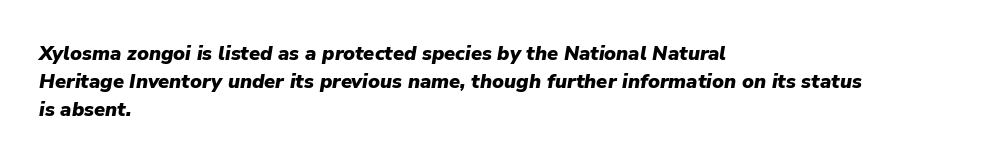
The image shows 20 px bold type, italic (leaning right); set left-aligned, normal line spacing (1.41x), normal letter spacing, not underlined.
